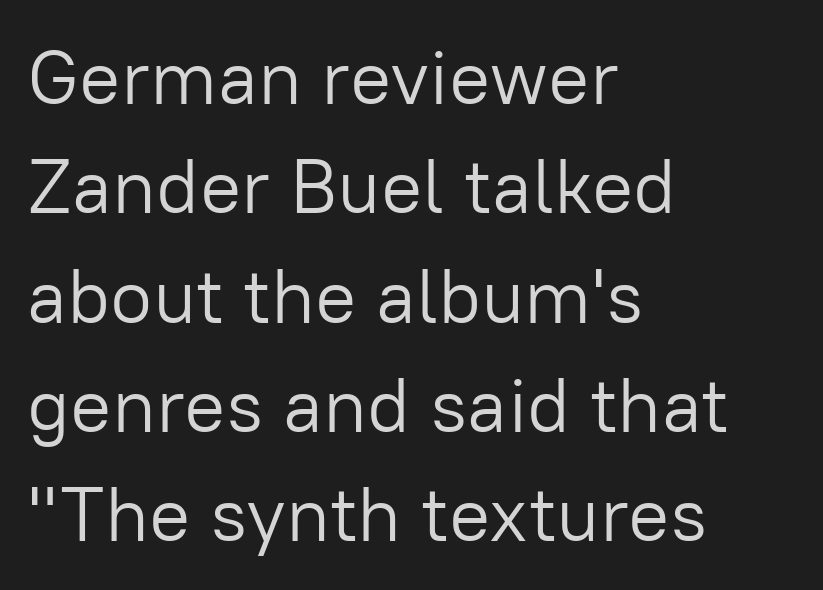
The image shows 77 px light sans-serif type, upright; set left-aligned, normal line spacing (1.42x), normal letter spacing, not underlined; low stroke contrast and a medium x-height.
